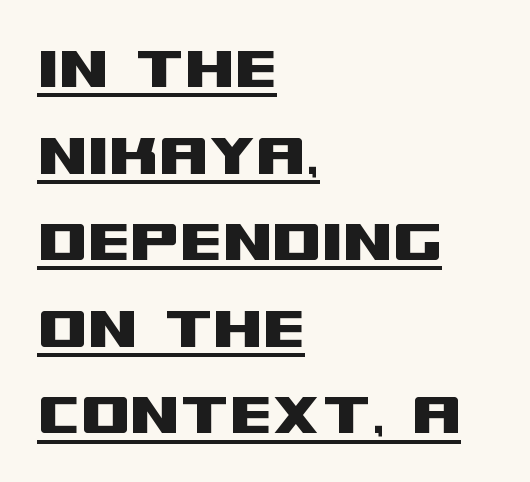
{"serif": "no", "italic": "no", "width": "wide", "stroke_contrast": "medium", "x_height": "large", "monospaced": "no", "underline": "yes", "align": "left", "line_spacing_ratio": 1.22, "letter_spacing": "normal", "letter_spacing_em": 0.0, "glyph_px": 71}
